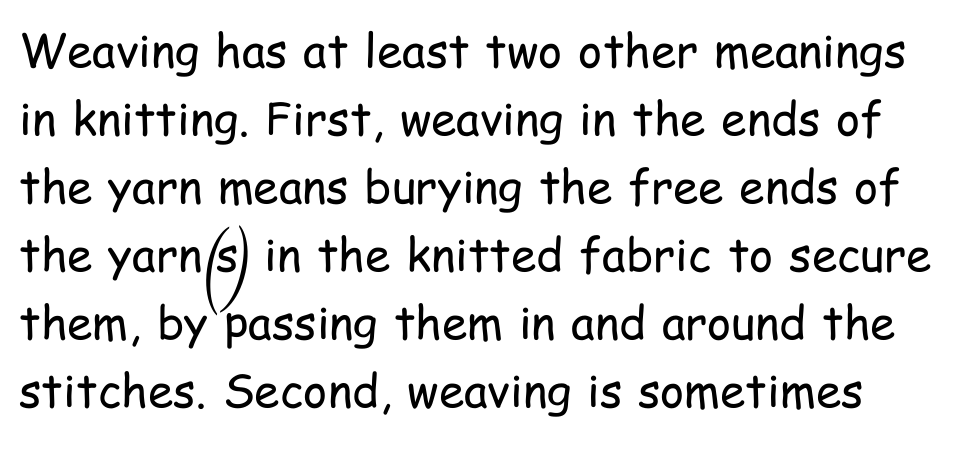
{"serif": "no", "italic": "no", "bold": "no", "weight": "regular", "width": "condensed", "stroke_contrast": "low", "x_height": "medium", "monospaced": "no", "underline": "no", "line_spacing": "normal", "line_spacing_ratio": 1.48, "letter_spacing": "normal", "letter_spacing_em": 0.0, "glyph_px": 46}
